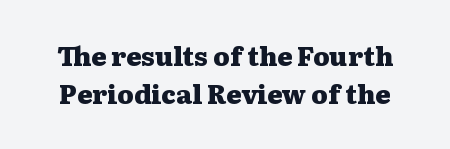
The image shows 26 px bold type, upright; set normal line spacing (1.48x), normal letter spacing, not underlined.
